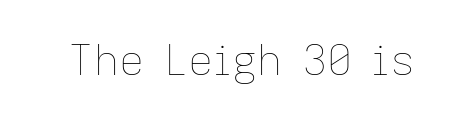
Stroke mass is kept to a normal reading level or below. The tracking reads as untouched default to a designer's eye. If you drew a line through each stem, it would be perfectly vertical. The letters advance in unequal steps, a hallmark of proportional type.
